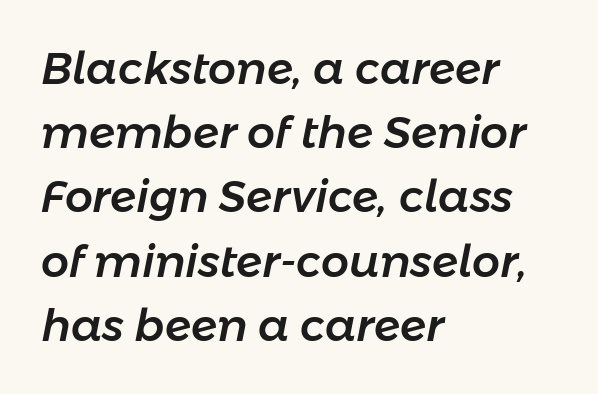
The letters advance in unequal steps, a hallmark of proportional type. The type is set solid horizontally, with unmodified tracking. The strip under each line holds only bare page. Compared with ordinary roman type, these characters are visibly tilted.
